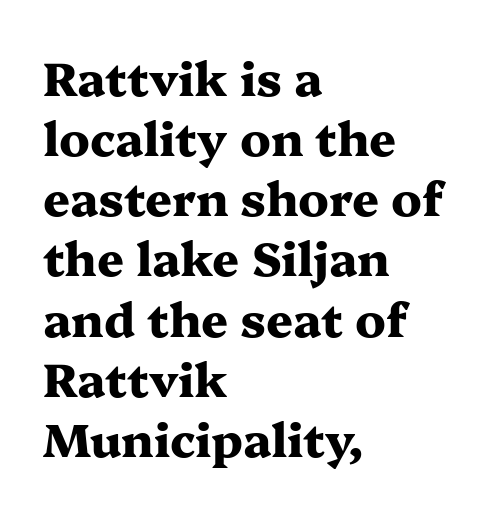
Q: Is the text bold? A: Yes.
Q: Is the text italic (slanted)? A: No, it is upright.
Q: Is the typeface a serif or a sans-serif typeface? A: Serif.
Q: Is the text underlined? A: No.
Q: How is the paragraph aligned? A: Left-aligned.
Q: Is the spacing between letters normal or unusually wide? A: Normal.
Q: Is the spacing between lines tight, normal or loose? A: Normal.
Q: Width (condensed, normal, or wide)? A: Wide.
Q: Stroke contrast? A: Medium.
Q: x-height? A: Medium.
Q: Monospaced? A: No.
